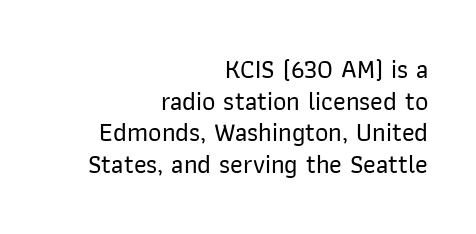
{"italic": "no", "underline": "no", "align": "right", "line_spacing_ratio": 1.22, "letter_spacing": "normal", "letter_spacing_em": 0.0, "glyph_px": 26}
